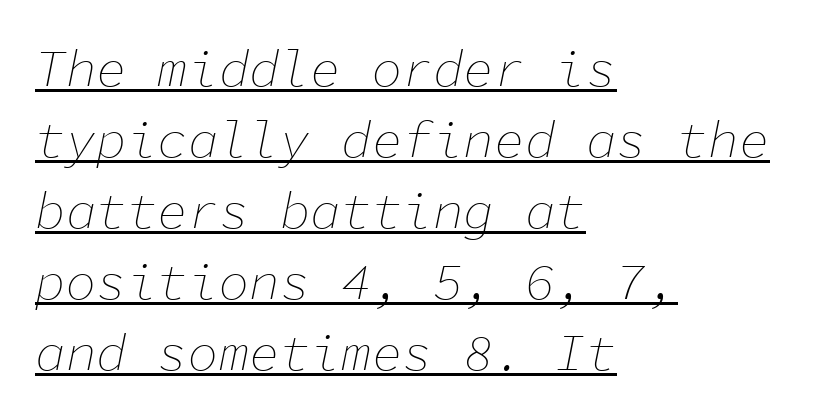
The image shows 51 px thin type, italic (leaning right), monospaced; set left-aligned, normal line spacing (1.39x), normal letter spacing, underlined; low stroke contrast and a medium x-height.
